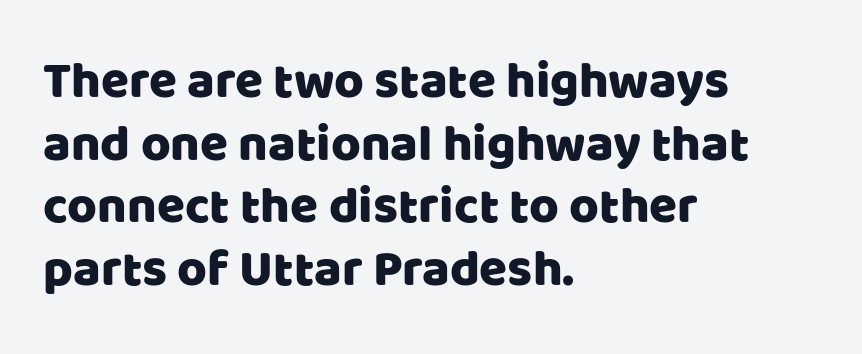
The image shows 51 px sans-serif type, upright; set left-aligned, line spacing 1.23x, normal letter spacing, not underlined; low stroke contrast and a large x-height.
